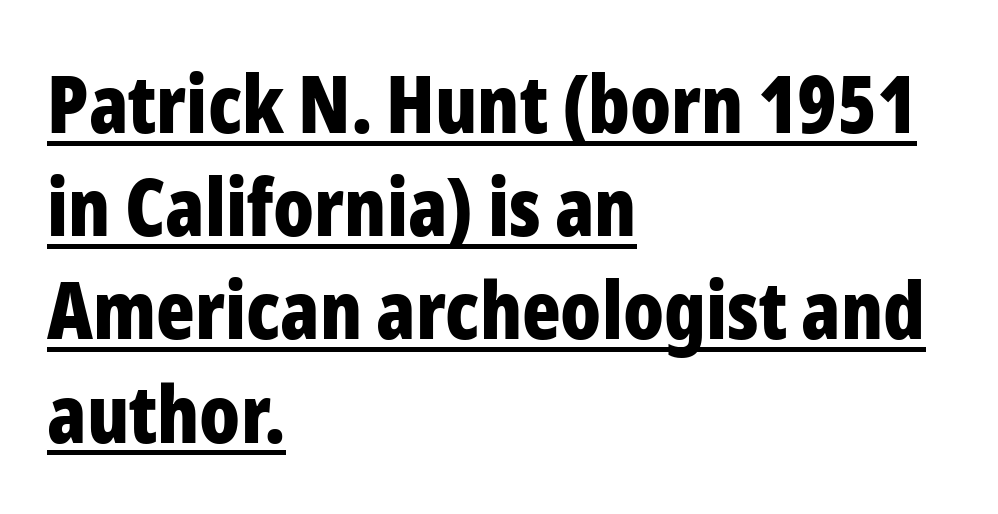
The image shows 80 px bold, condensed sans-serif type, upright; set left-aligned, normal line spacing (1.29x), normal letter spacing, underlined; low stroke contrast and a medium x-height.
